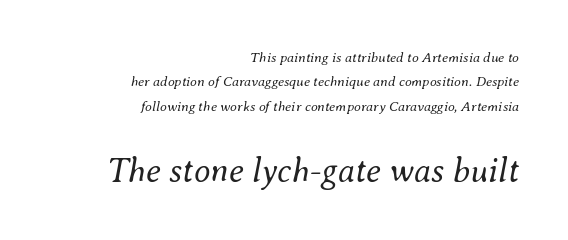
A bare baseline throughout the passage. The passage shown has conventional tracking throughout. Heft: none added — not bold. Caption: multi-line text, flush right, ragged left.
